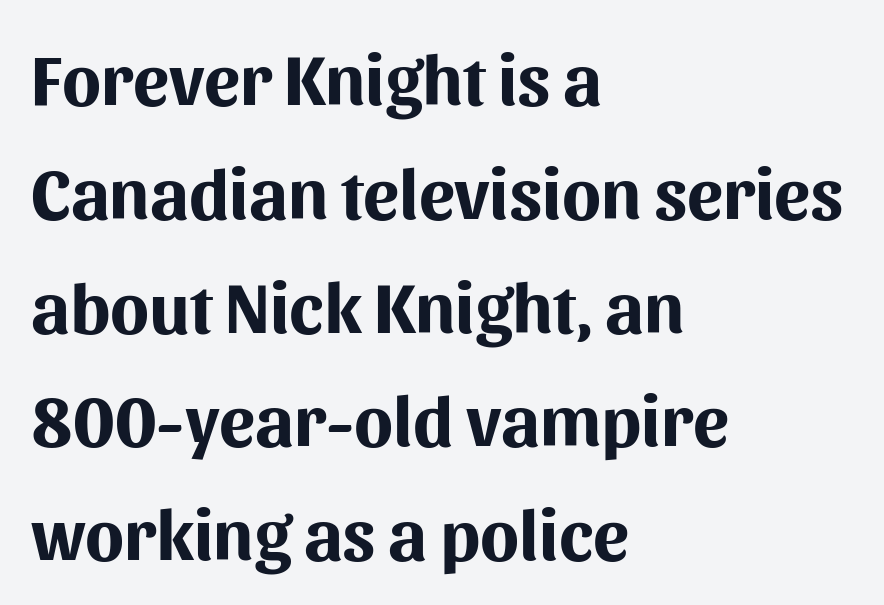
Stroke thickness is high; the sample reads as a true bold. This sample has the flowing, uneven cadence of proportional lettering. Line beginnings align vertically; line endings do not. Are there feet on the stems? There aren't — it's a sans.
